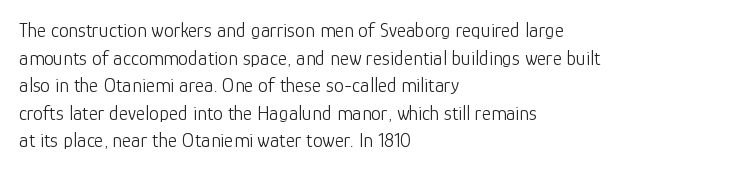
This rendering leaves character spacing at its baseline value. These lines stack with their left ends in a neat column. Reading down the column, the eye jumps a familiar distance to each next line. Stroke mass is kept to a normal reading level or below. Unlike italic type, these characters show no tilt at all. No word sits above an underline.
